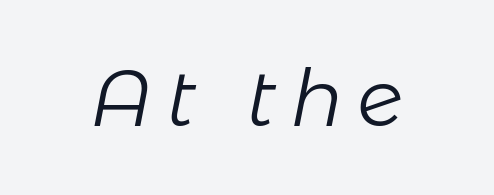
{"italic": "yes", "lean": "right", "slant_degrees": 11, "bold": "no", "weight": "light", "width": "normal", "stroke_contrast": "low", "x_height": "medium", "monospaced": "no", "underline": "no", "glyph_px": 79}
